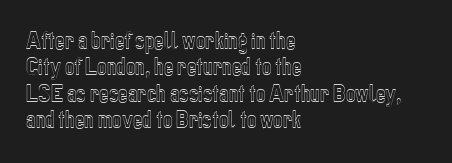
Q: Is the text italic (slanted)? A: No, it is upright.
Q: Is the text underlined? A: No.
Q: How is the paragraph aligned? A: Left-aligned.
Q: Is the spacing between letters normal or unusually wide? A: Normal.
Q: Is the spacing between lines tight, normal or loose? A: Normal.
